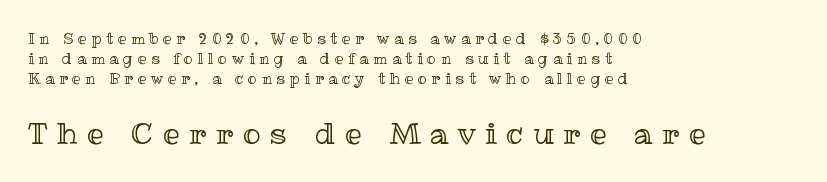
Do the characters align in a grid? No, the font is proportional. Nobody drew a line under any word here. The second block has been scaled up relative to the first. The passage shown stacks its lines at a standard gap. This is the regular roman posture of the typeface. Every row of glyphs begins at an identical x-position on the left.
